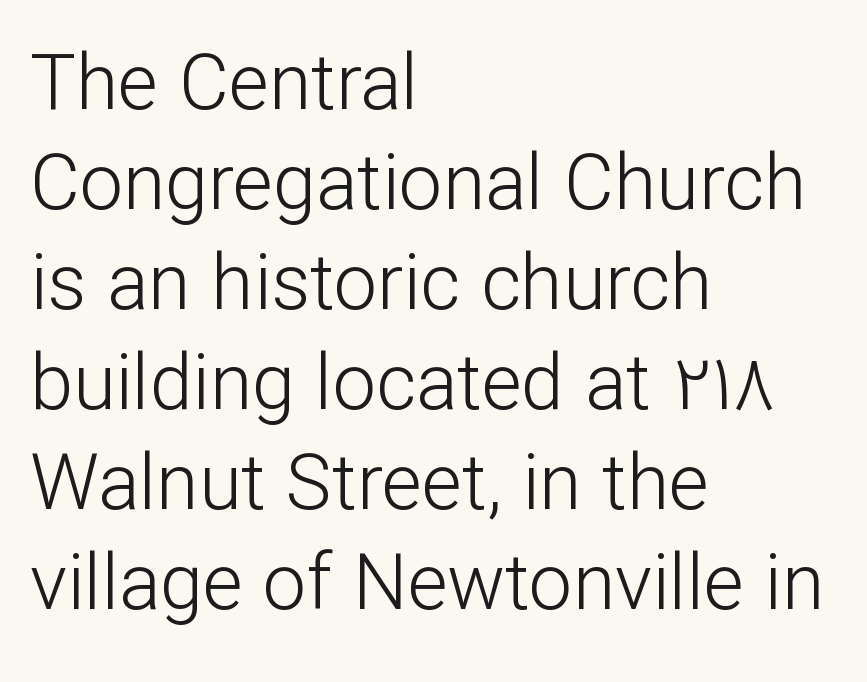
The image shows 77 px light sans-serif type, upright; set left-aligned, normal line spacing (1.3x), normal letter spacing, not underlined; low stroke contrast and a medium x-height.
